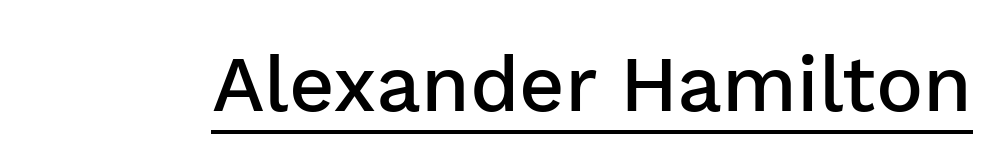
The image shows 79 px semibold sans-serif type, upright; set normal letter spacing, underlined; low stroke contrast and a medium x-height.
